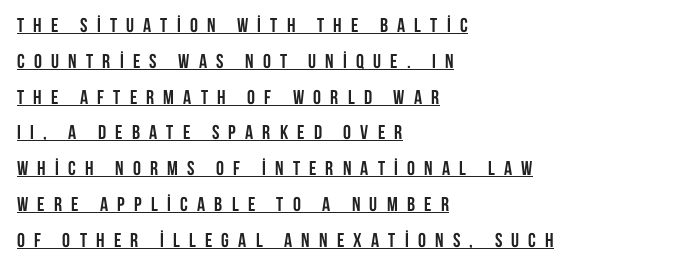
Q: Is the text bold? A: Yes.
Q: Is the text italic (slanted)? A: No, it is upright.
Q: Is the text underlined? A: Yes.
Q: How is the paragraph aligned? A: Left-aligned.
Q: Is the spacing between letters normal or unusually wide? A: Unusually wide.
